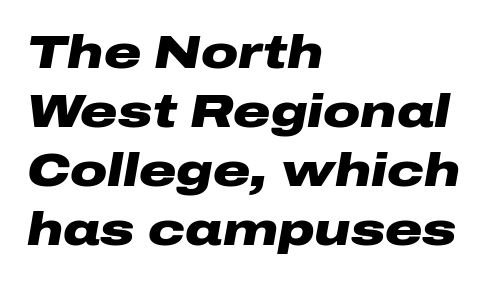
{"italic": "yes", "lean": "right", "slant_degrees": 10, "bold": "yes", "weight": "heavy", "width": "wide", "stroke_contrast": "low", "x_height": "medium", "monospaced": "no", "underline": "no", "align": "left", "line_spacing": "normal", "line_spacing_ratio": 1.28, "letter_spacing": "normal", "letter_spacing_em": 0.0, "glyph_px": 46}
